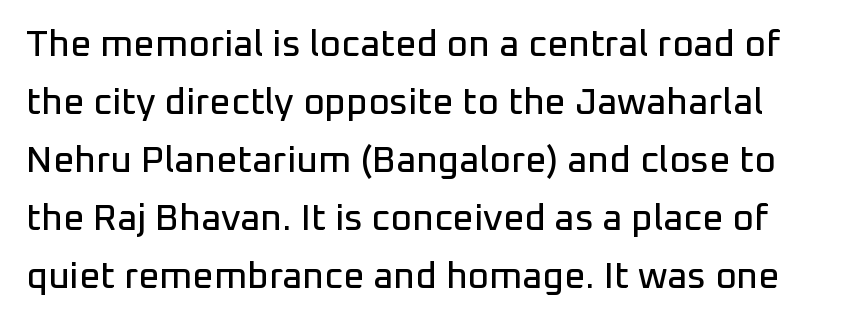
{"serif": "no", "italic": "no", "width": "normal", "stroke_contrast": "low", "x_height": "medium", "monospaced": "no", "underline": "no", "line_spacing": "normal", "line_spacing_ratio": 1.57, "letter_spacing": "normal", "letter_spacing_em": 0.0, "glyph_px": 37}
